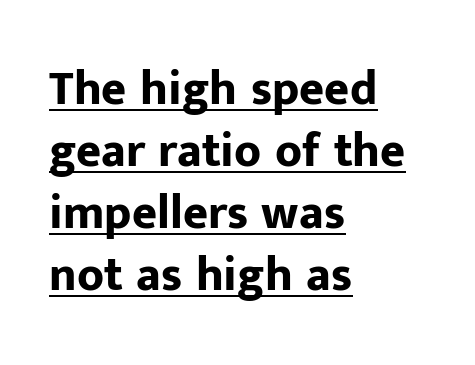
Spacing verdict: proportional, widths tailored to each character. The string is rendered with underlining switched on. Nothing unusual about the tracking: characters are spaced as the font intends. Look at the stroke-to-counter ratio: heavy, a bold. The glyphs in this specimen are sans serif. Notice how the passage keeps a crisp vertical edge on the left only.
